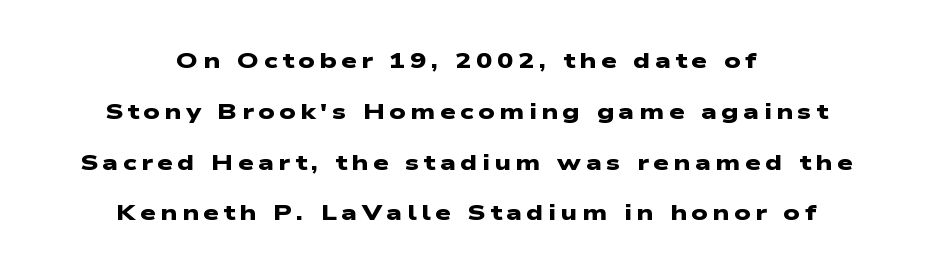
{"bold": "yes", "underline": "no", "align": "center", "line_spacing": "loose", "line_spacing_ratio": 2.31, "letter_spacing": "wide", "letter_spacing_em": 0.2, "glyph_px": 22}
